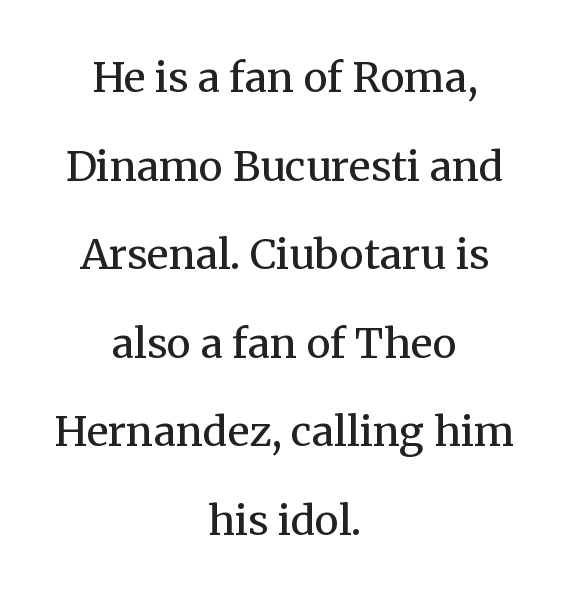
Q: Is the text bold? A: No.
Q: Is the text italic (slanted)? A: No, it is upright.
Q: Is the typeface a serif or a sans-serif typeface? A: Serif.
Q: Is the text underlined? A: No.
Q: How is the paragraph aligned? A: Centered.
Q: Is the spacing between letters normal or unusually wide? A: Normal.
Q: Is the spacing between lines tight, normal or loose? A: Loose.
Q: Width (condensed, normal, or wide)? A: Normal.
Q: Stroke contrast? A: Medium.
Q: x-height? A: Medium.
Q: Monospaced? A: No.
